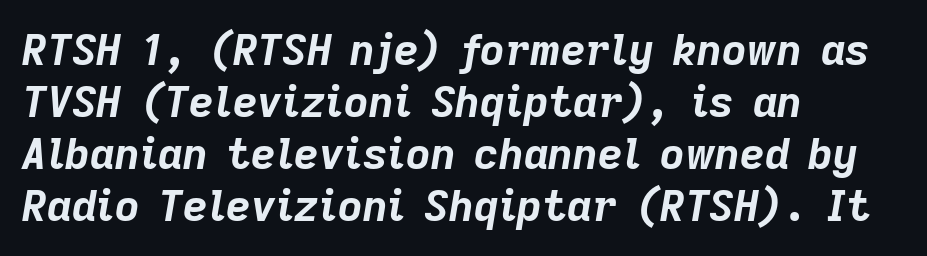
{"italic": "yes", "lean": "right", "slant_degrees": 9, "bold": "yes", "weight": "bold", "width": "normal", "stroke_contrast": "low", "x_height": "medium", "monospaced": "no", "underline": "no", "align": "left", "line_spacing_ratio": 1.21, "letter_spacing": "normal", "letter_spacing_em": 0.0, "glyph_px": 43}
